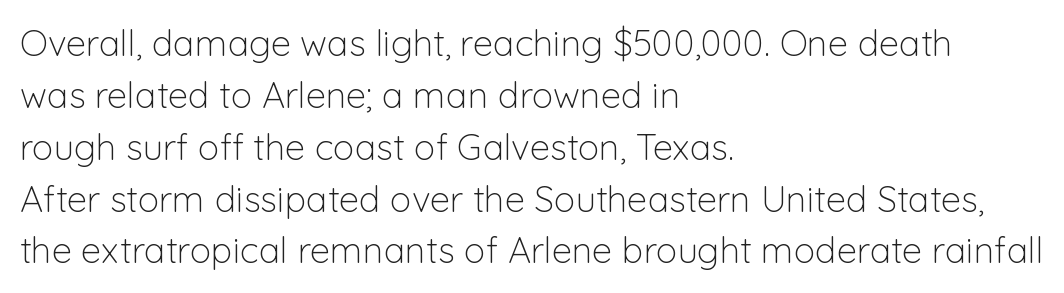
{"serif": "no", "italic": "no", "bold": "no", "weight": "light", "width": "normal", "stroke_contrast": "low", "x_height": "medium", "monospaced": "no", "underline": "no", "align": "left", "line_spacing": "normal", "line_spacing_ratio": 1.44, "letter_spacing": "normal", "letter_spacing_em": 0.0, "glyph_px": 36}
